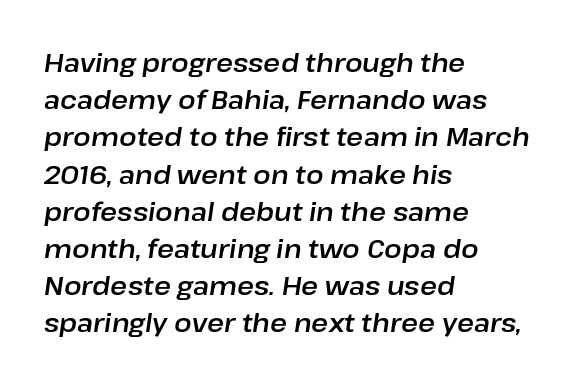
{"italic": "yes", "lean": "right", "slant_degrees": 8, "underline": "no", "align": "left", "line_spacing": "normal", "line_spacing_ratio": 1.43, "letter_spacing": "normal", "letter_spacing_em": 0.0, "glyph_px": 26}
